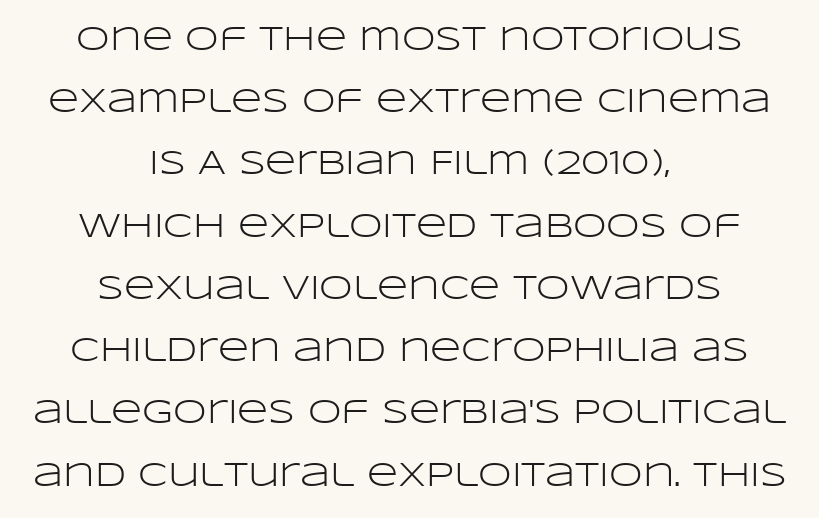
{"serif": "no", "italic": "no", "bold": "no", "weight": "light", "width": "wide", "stroke_contrast": "low", "x_height": "large", "monospaced": "no", "underline": "no", "align": "center", "line_spacing_ratio": 1.83, "letter_spacing": "normal", "letter_spacing_em": 0.0, "glyph_px": 34}
